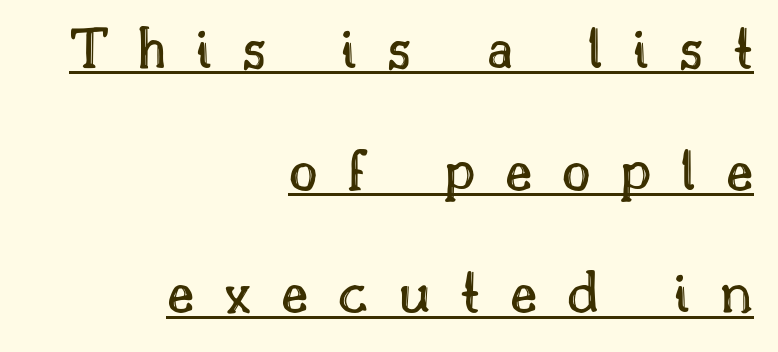
The image shows 62 px text type, upright; set right-aligned, loose line spacing (1.97x), unusually wide letter spacing (+0.48 em), underlined; a small x-height.
